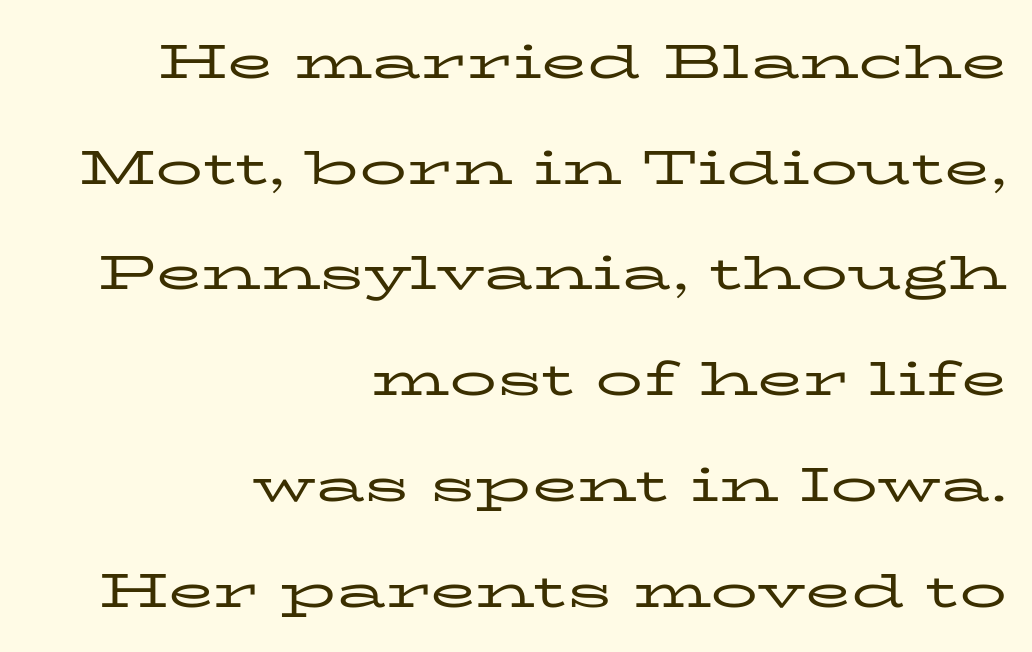
{"serif": "yes", "italic": "no", "bold": "no", "weight": "regular", "width": "wide", "stroke_contrast": "low", "x_height": "medium", "monospaced": "no", "underline": "no", "align": "right", "line_spacing": "loose", "line_spacing_ratio": 2.25, "letter_spacing": "normal", "letter_spacing_em": 0.0, "glyph_px": 47}
